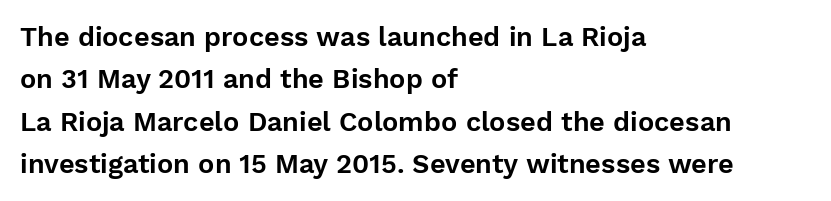
{"italic": "no", "underline": "no", "align": "left", "line_spacing": "normal", "line_spacing_ratio": 1.57, "letter_spacing": "normal", "letter_spacing_em": 0.0, "glyph_px": 27}
